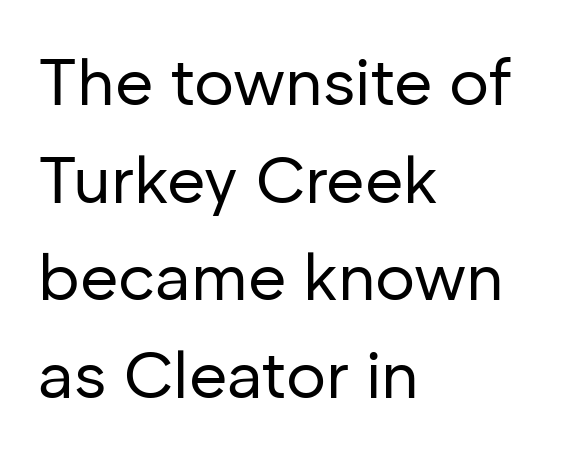
The image shows 66 px regular-weight sans-serif type, upright; set left-aligned, normal line spacing (1.48x), normal letter spacing, not underlined; low stroke contrast and a medium x-height.
